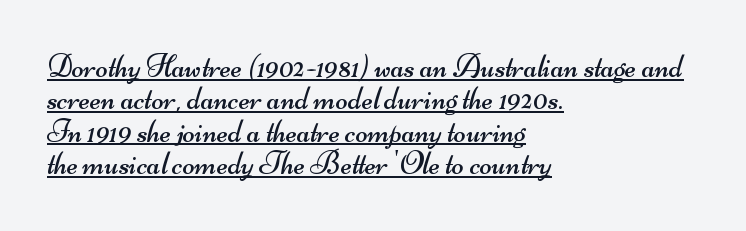
Q: Is the text bold? A: No.
Q: Is the typeface a serif or a sans-serif typeface? A: Sans-serif.
Q: Is the text underlined? A: Yes.
Q: How is the paragraph aligned? A: Left-aligned.
Q: Is the spacing between letters normal or unusually wide? A: Normal.
Q: Is the spacing between lines tight, normal or loose? A: Tight.
Q: Width (condensed, normal, or wide)? A: Wide.
Q: Stroke contrast? A: Medium.
Q: x-height? A: Small.
Q: Monospaced? A: No.
